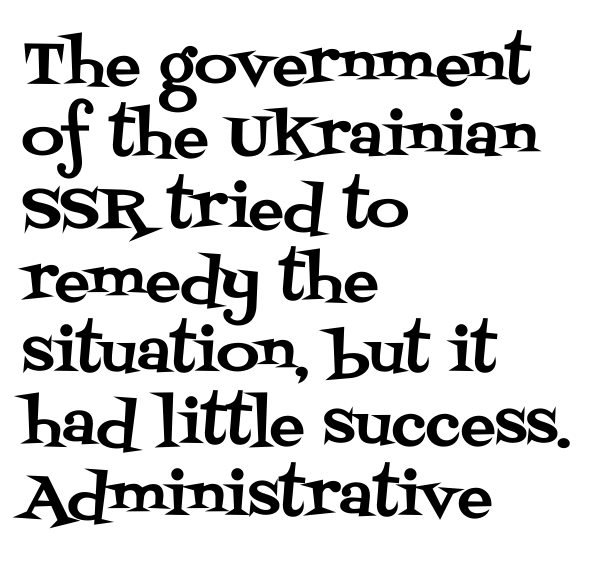
Q: Is the text italic (slanted)? A: No, it is upright.
Q: Is the typeface a serif or a sans-serif typeface? A: Serif.
Q: Is the text underlined? A: No.
Q: How is the paragraph aligned? A: Left-aligned.
Q: Is the spacing between letters normal or unusually wide? A: Normal.
Q: Width (condensed, normal, or wide)? A: Normal.
Q: Stroke contrast? A: Medium.
Q: x-height? A: Large.
Q: Monospaced? A: No.
